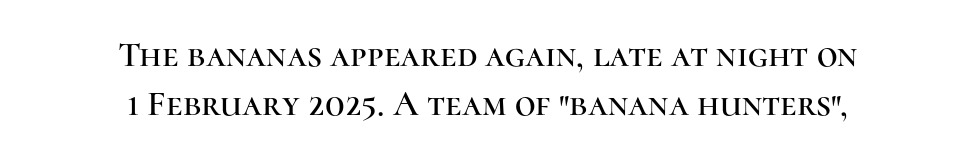
{"serif": "yes", "italic": "no", "width": "normal", "stroke_contrast": "high", "x_height": "medium", "monospaced": "no", "underline": "no", "align": "center", "line_spacing": "normal", "line_spacing_ratio": 1.36, "letter_spacing": "normal", "letter_spacing_em": 0.0, "glyph_px": 36}
